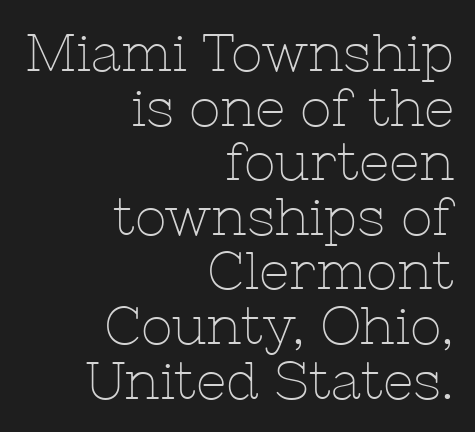
Looks like regular typesetting: each glyph gets only the width it needs. Observe the serifs anchoring each vertical stroke in this sample. The designer dialed line spacing down below the default. The space beneath each line is pristine and unruled. Bold? No — there's no thickening of the strokes. One-word summary of the alignment: right.
